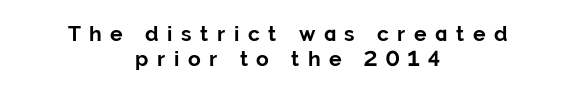
The sample has been set heavy, in full bold. The area under the type is left untouched. One-word summary of the alignment: center. Posture: upright roman.
